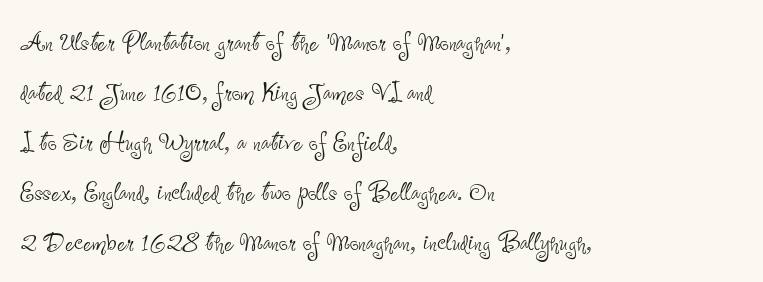
Any mark beneath the type? The region is blank. Inter-character spacing is left at the font's built-in metrics. The strokes are not fattened; the text isn't bold. The passage shown stacks its lines at a standard gap.
